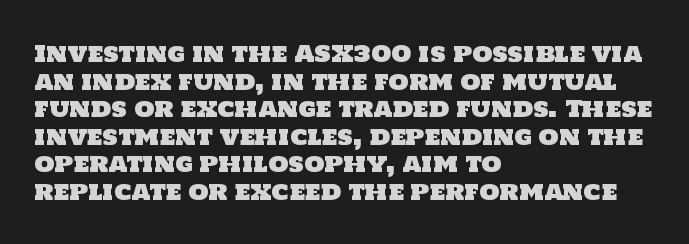
Q: Is the text underlined? A: No.
Q: How is the paragraph aligned? A: Left-aligned.
Q: Is the spacing between letters normal or unusually wide? A: Normal.
